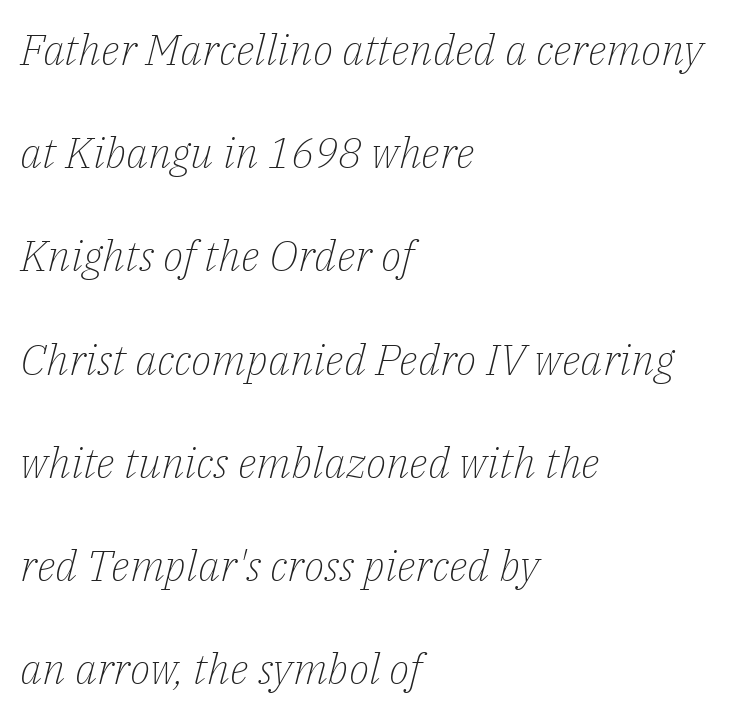
{"serif": "yes", "italic": "yes", "lean": "right", "slant_degrees": 14, "bold": "no", "weight": "light", "width": "normal", "stroke_contrast": "low", "x_height": "medium", "monospaced": "no", "underline": "no", "align": "left", "line_spacing": "loose", "line_spacing_ratio": 2.4, "letter_spacing": "normal", "letter_spacing_em": 0.0, "glyph_px": 43}
